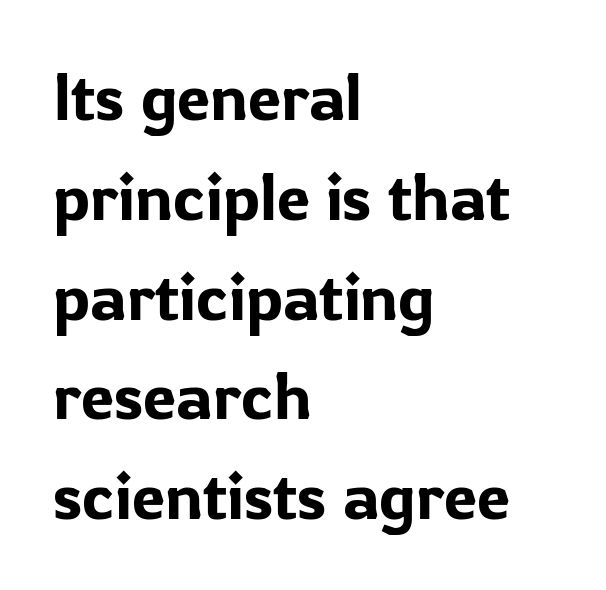
Characters follow at the spacing the type designer built in. Is there much room between lines? A standard amount, neither cramped nor airy. Tall strokes in this sample are plumb rather than angled. Letterform terminals end flat and unadorned throughout the passage. Character widths vary here, with narrow letters taking less room than wide ones.
